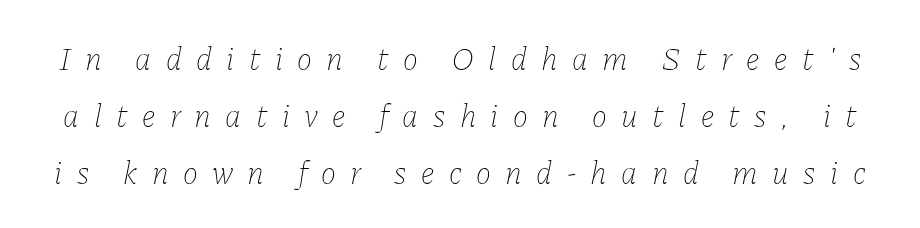
Proportional: the letters do not fall into vertical columns. The words here are not underlined. When letters slant like this, we call the style italic. This reads as an unemphasized weight, regular at the heaviest. Spacing between characters has been opened up far beyond the box default.
